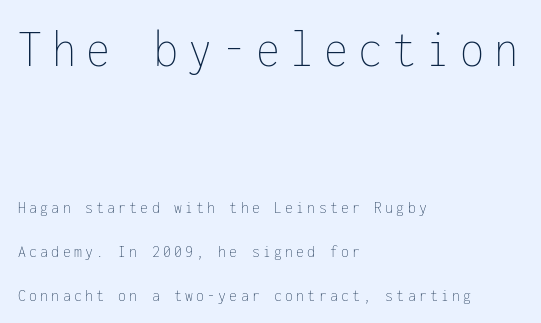
The letterforms sit at book weight or below. One-word summary of the alignment: left. The passage shown stacks its lines with a broad gap. Type size steps down from the first block to the second. Fixed-width glyphs throughout — classic coding-font behaviour. Check under the words: just untouched page.
